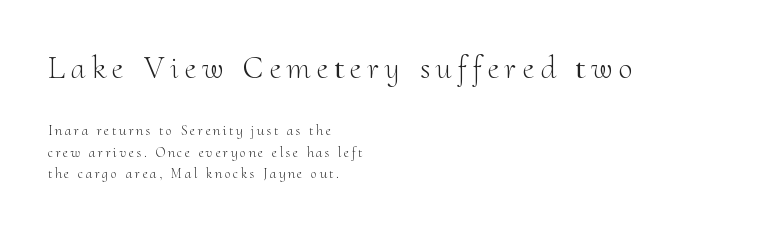
This is the regular roman posture of the typeface. The strokes carry an ordinary text weight at most. Typeset ragged right — the left edge is the straight one. A serif font was chosen for this passage. Character widths vary here, with narrow letters taking less room than wide ones. Caption: upper text group enlarged, lower text group reduced.
